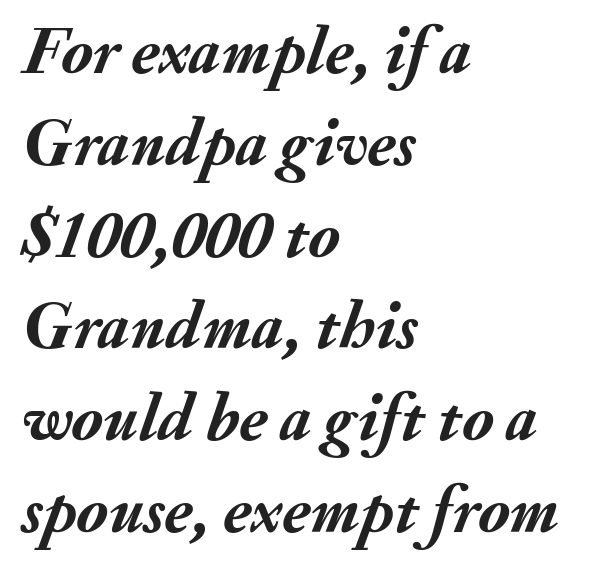
Thick stems and heavy bowls — unmistakably bold. Is the block centered? No — it sits flush against the left margin. Proportional: the letters do not fall into vertical columns. The letterforms sit shoulder to shoulder at normal distance. Each new line begins a customary step beneath the previous one.
